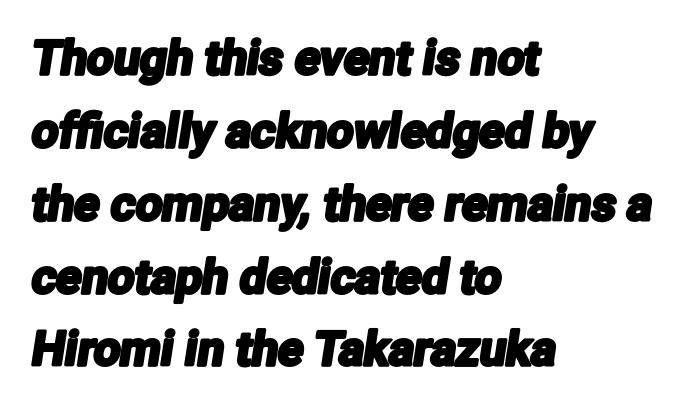
The image shows 47 px condensed sans-serif type; set left-aligned, normal line spacing (1.55x), normal letter spacing, not underlined; low stroke contrast and a medium x-height.
